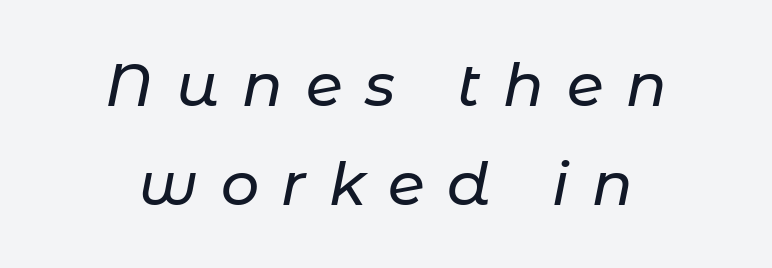
The image shows 60 px text type, italic (leaning right); set centered, normal line spacing (1.65x), unusually wide letter spacing (+0.38 em), not underlined; low stroke contrast and a medium x-height.
